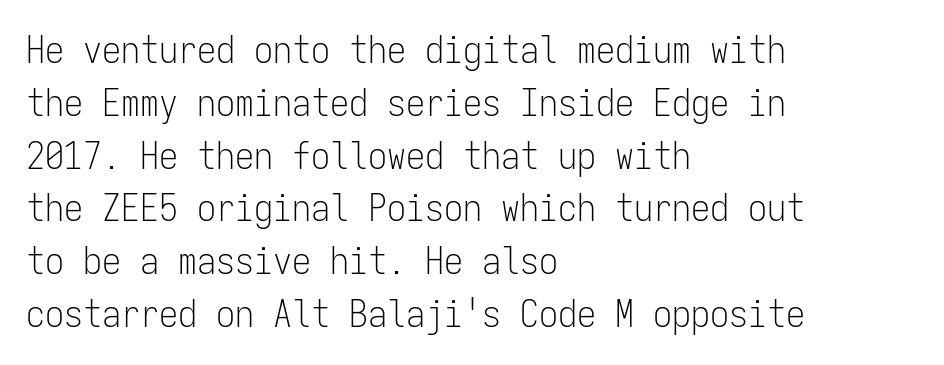
The image shows 38 px light, condensed sans-serif type, upright, monospaced; set left-aligned, normal line spacing (1.39x), normal letter spacing, not underlined; low stroke contrast and a medium x-height.
